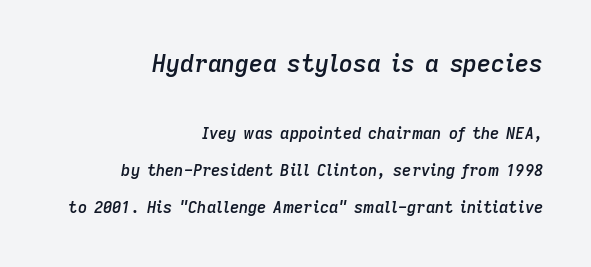
{"italic": "yes", "lean": "right", "slant_degrees": 9, "bold": "semi", "underline": "no", "align": "right", "line_spacing": "loose", "line_spacing_ratio": 2.32, "letter_spacing": "normal", "letter_spacing_em": 0.0, "larger_block": "first", "size_ratio": 1.5, "glyph_px": 24}
